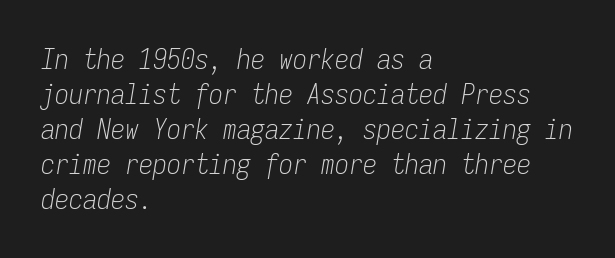
Q: Is the text bold? A: No.
Q: Is the text italic (slanted)? A: Yes, it leans right by about 9 degrees.
Q: Is the text underlined? A: No.
Q: How is the paragraph aligned? A: Left-aligned.
Q: Is the spacing between letters normal or unusually wide? A: Normal.
Q: Is the spacing between lines tight, normal or loose? A: Normal.
Q: Width (condensed, normal, or wide)? A: Condensed.
Q: Stroke contrast? A: Low.
Q: x-height? A: Medium.
Q: Monospaced? A: Yes.
